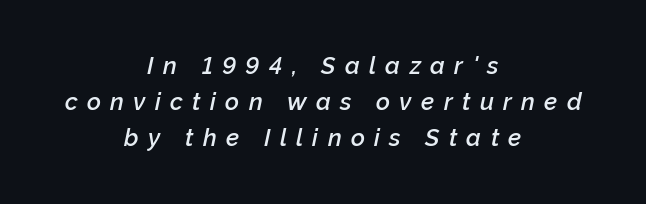
It's the slanting kind of type. In terms of letterspacing, this is a distinctly airy, spread setting. Look at the stroke-to-counter ratio: somewhat heavy, a semibold. One-word summary of the alignment: center. Only glyphs here, with clear space below each row. Reading down the column, the eye jumps a familiar distance to each next line.
